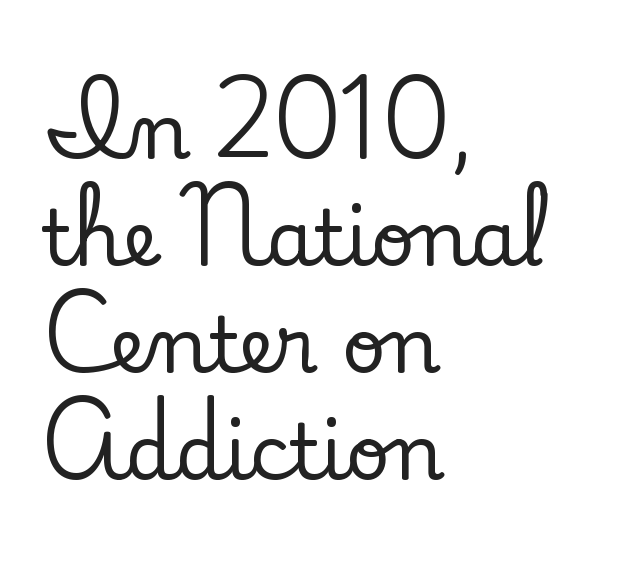
The image shows 77 px serif type, upright; set left-aligned, normal line spacing (1.39x), normal letter spacing, not underlined; low stroke contrast and a small x-height.
